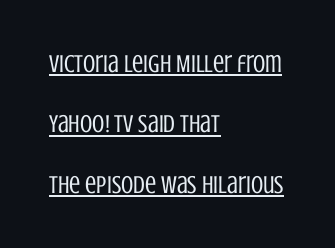
{"italic": "no", "bold": "no", "underline": "yes", "align": "left", "line_spacing": "loose", "line_spacing_ratio": 2.42, "letter_spacing": "normal", "letter_spacing_em": 0.0, "glyph_px": 25}
